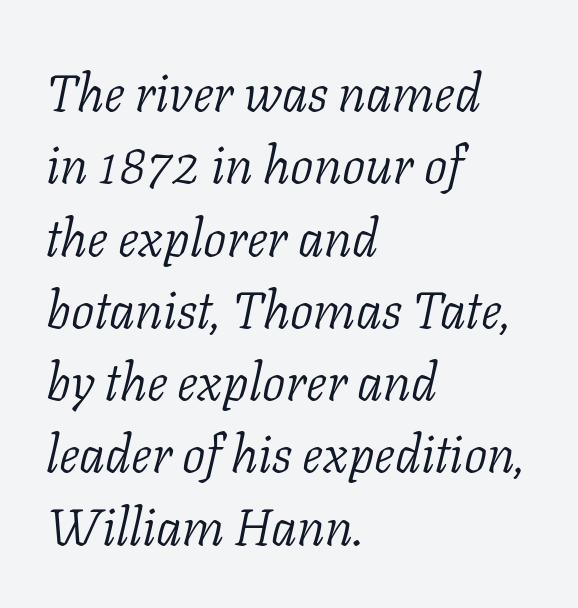
{"serif": "yes", "italic": "yes", "lean": "right", "slant_degrees": 11, "bold": "no", "weight": "light", "width": "normal", "stroke_contrast": "low", "x_height": "medium", "monospaced": "no", "underline": "no", "align": "left", "line_spacing": "normal", "line_spacing_ratio": 1.39, "letter_spacing": "normal", "letter_spacing_em": 0.0, "glyph_px": 52}
